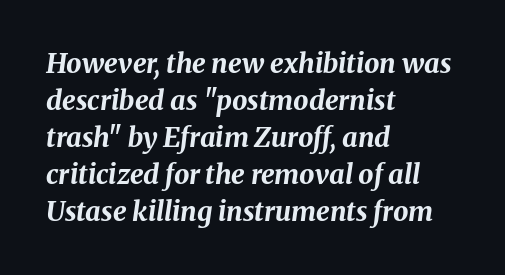
The image shows 27 px bold type, italic (leaning right); set left-aligned, normal line spacing (1.37x), normal letter spacing, not underlined.
